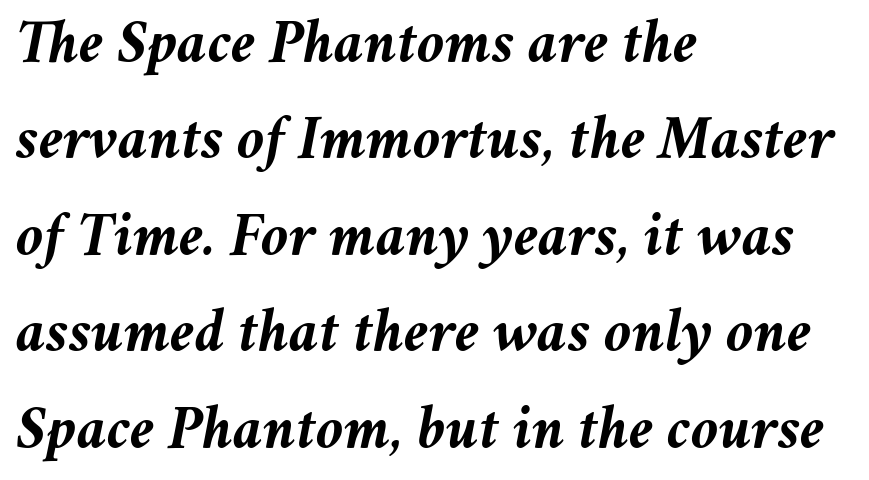
Q: Is the text bold? A: Yes.
Q: Is the text italic (slanted)? A: Yes, it leans right by about 11 degrees.
Q: Is the text underlined? A: No.
Q: How is the paragraph aligned? A: Left-aligned.
Q: Is the spacing between letters normal or unusually wide? A: Normal.
Q: Is the spacing between lines tight, normal or loose? A: Normal.
Q: Width (condensed, normal, or wide)? A: Normal.
Q: Stroke contrast? A: Medium.
Q: x-height? A: Medium.
Q: Monospaced? A: No.
